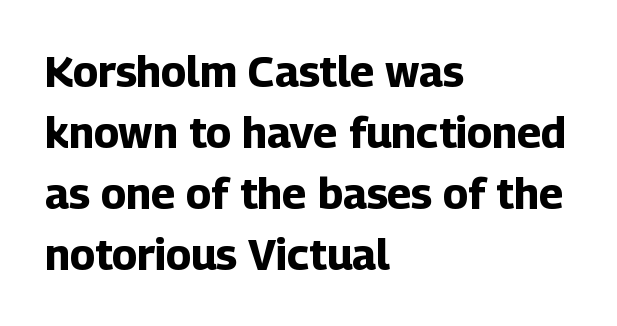
{"serif": "no", "italic": "no", "bold": "yes", "weight": "bold", "width": "normal", "stroke_contrast": "low", "x_height": "medium", "monospaced": "no", "underline": "no", "align": "left", "line_spacing": "normal", "line_spacing_ratio": 1.42, "letter_spacing": "normal", "letter_spacing_em": 0.0, "glyph_px": 43}
